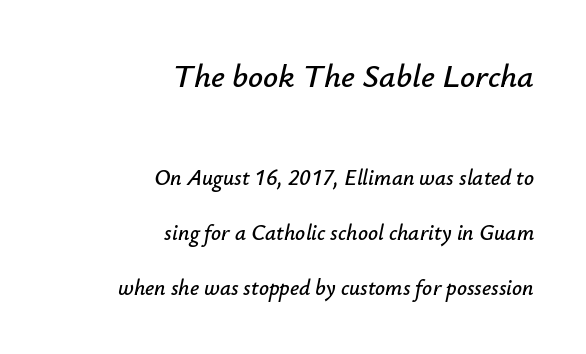
{"italic": "yes", "lean": "right", "slant_degrees": 12, "width": "normal", "stroke_contrast": "low", "x_height": "small", "monospaced": "no", "underline": "no", "align": "right", "line_spacing": "loose", "line_spacing_ratio": 2.5, "letter_spacing": "normal", "letter_spacing_em": 0.0, "larger_block": "first", "size_ratio": 1.5, "glyph_px": 33}
